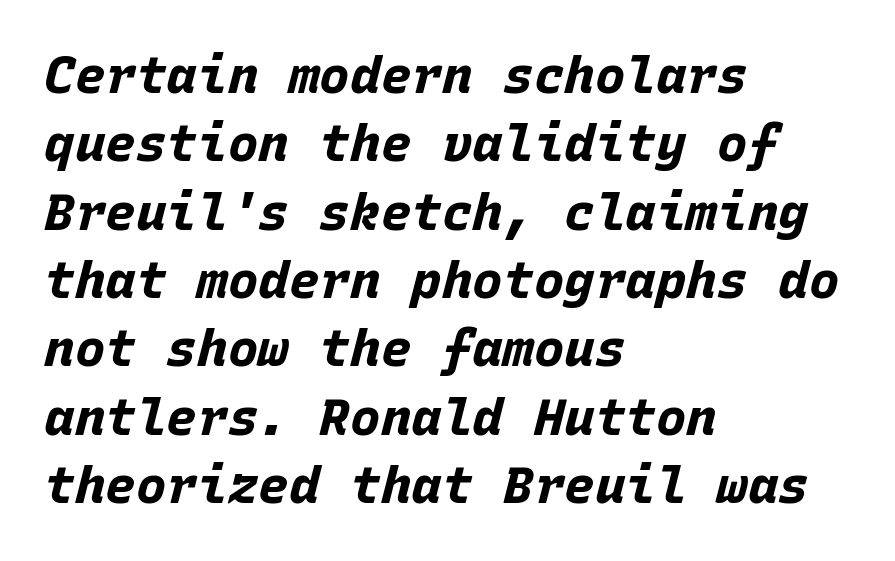
Q: Is the text bold? A: Yes.
Q: Is the text italic (slanted)? A: Yes, it leans right by about 15 degrees.
Q: Is the text underlined? A: No.
Q: How is the paragraph aligned? A: Left-aligned.
Q: Is the spacing between letters normal or unusually wide? A: Normal.
Q: Is the spacing between lines tight, normal or loose? A: Normal.
Q: Width (condensed, normal, or wide)? A: Normal.
Q: Stroke contrast? A: Low.
Q: x-height? A: Large.
Q: Monospaced? A: Yes.
